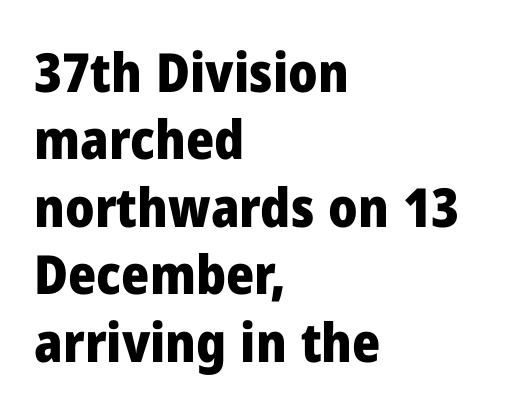
Think of a printed novel: that variable character pitch is what you see here. Nope, no serifs anywhere on these letters. Posture: upright roman. Descender tails drop into unmarked territory. The line-height multiplier appears to be the usual default.
